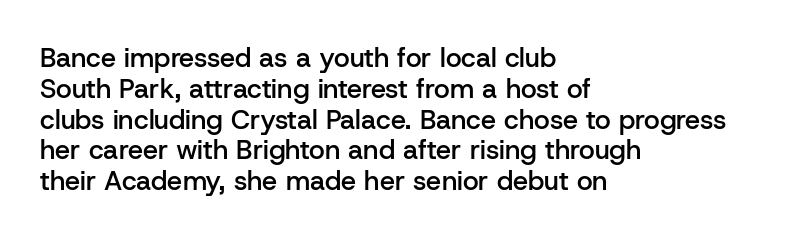
The image shows 27 px text type, upright; set left-aligned, tight line spacing (1.14x), normal letter spacing, not underlined.
